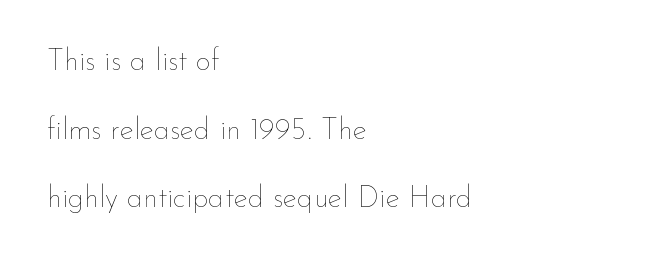
Q: Is the text bold? A: No.
Q: Is the text italic (slanted)? A: No, it is upright.
Q: Is the text underlined? A: No.
Q: How is the paragraph aligned? A: Left-aligned.
Q: Is the spacing between letters normal or unusually wide? A: Normal.
Q: Is the spacing between lines tight, normal or loose? A: Loose.
Q: Width (condensed, normal, or wide)? A: Normal.
Q: Stroke contrast? A: Low.
Q: x-height? A: Small.
Q: Monospaced? A: No.
